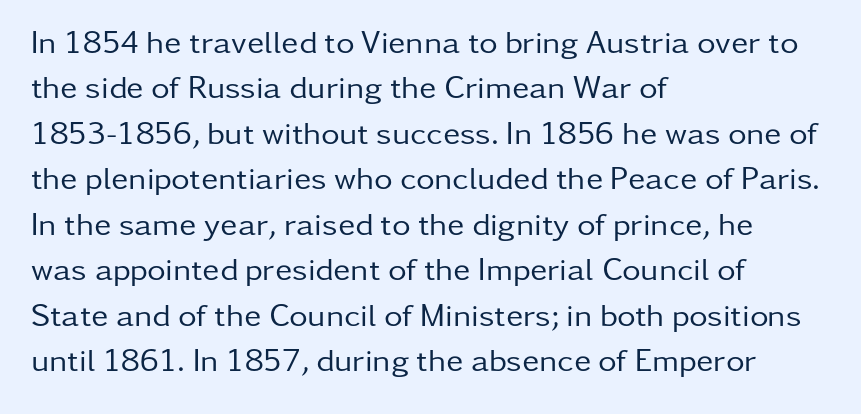
Q: Is the text bold? A: No.
Q: Is the text italic (slanted)? A: No, it is upright.
Q: Is the typeface a serif or a sans-serif typeface? A: Sans-serif.
Q: Is the text underlined? A: No.
Q: How is the paragraph aligned? A: Left-aligned.
Q: Is the spacing between letters normal or unusually wide? A: Normal.
Q: Is the spacing between lines tight, normal or loose? A: Normal.
Q: Width (condensed, normal, or wide)? A: Normal.
Q: Stroke contrast? A: Low.
Q: x-height? A: Medium.
Q: Monospaced? A: No.
